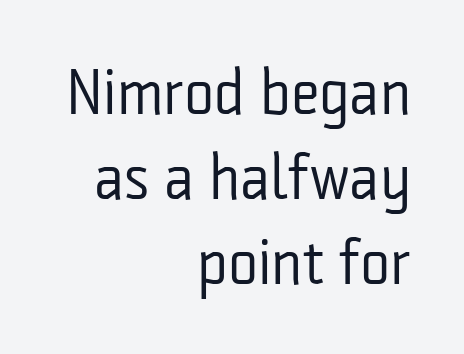
Q: Is the text bold? A: No.
Q: Is the text italic (slanted)? A: No, it is upright.
Q: Is the typeface a serif or a sans-serif typeface? A: Sans-serif.
Q: Is the text underlined? A: No.
Q: How is the paragraph aligned? A: Right-aligned.
Q: Is the spacing between letters normal or unusually wide? A: Normal.
Q: Is the spacing between lines tight, normal or loose? A: Normal.
Q: Width (condensed, normal, or wide)? A: Condensed.
Q: Stroke contrast? A: Low.
Q: x-height? A: Medium.
Q: Monospaced? A: No.
